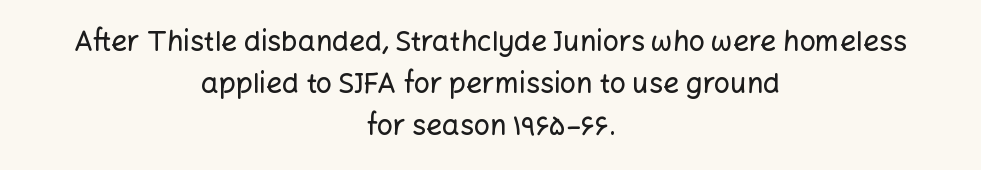
{"serif": "no", "italic": "no", "width": "normal", "stroke_contrast": "low", "x_height": "medium", "monospaced": "no", "underline": "no", "align": "center", "line_spacing": "normal", "line_spacing_ratio": 1.5, "letter_spacing": "normal", "letter_spacing_em": 0.0, "glyph_px": 28}
